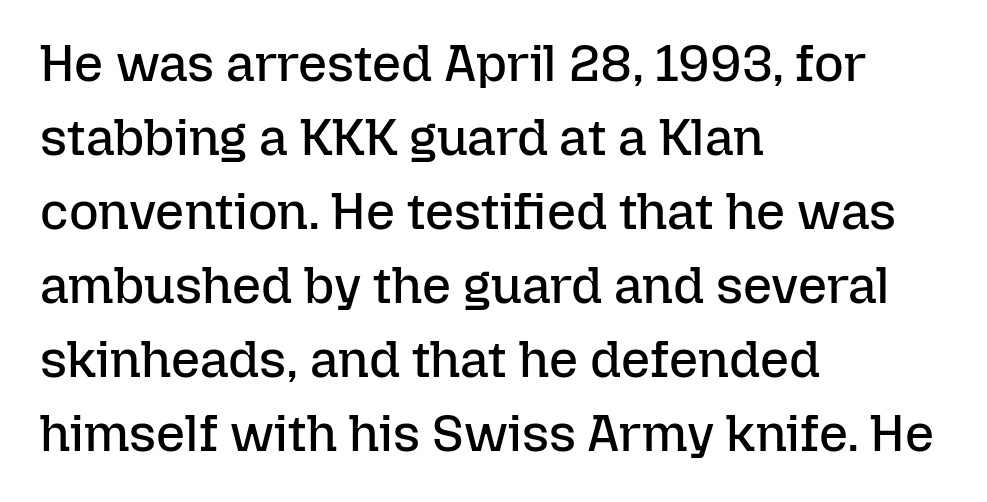
{"italic": "no", "bold": "no", "weight": "regular", "width": "normal", "stroke_contrast": "low", "x_height": "medium", "monospaced": "no", "underline": "no", "align": "left", "line_spacing": "normal", "line_spacing_ratio": 1.45, "letter_spacing": "normal", "letter_spacing_em": 0.0, "glyph_px": 51}
